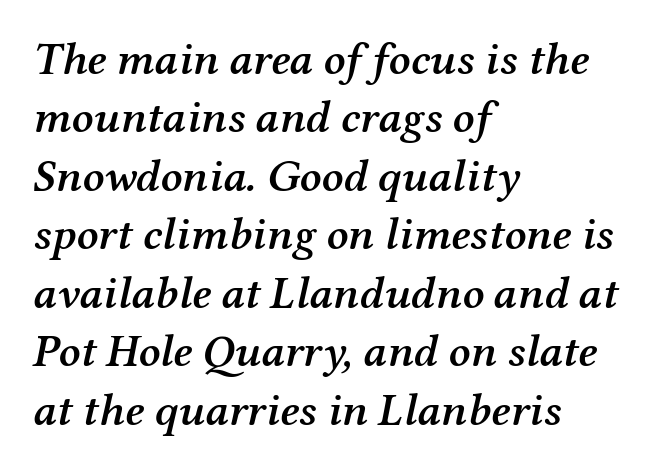
The image shows 46 px semibold serif type, italic (leaning right); set left-aligned, normal line spacing (1.27x), normal letter spacing, not underlined; medium stroke contrast and a medium x-height.
